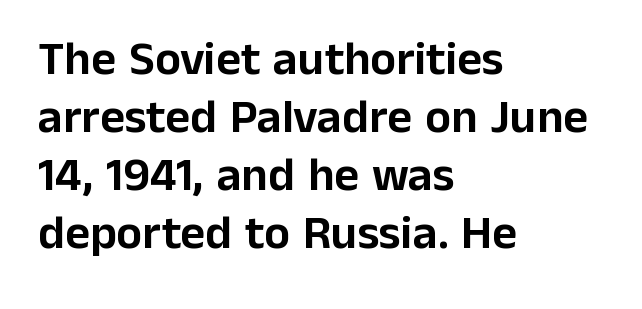
The image shows 48 px sans-serif type, upright; set left-aligned, line spacing 1.21x, normal letter spacing, not underlined; low stroke contrast and a medium x-height.
